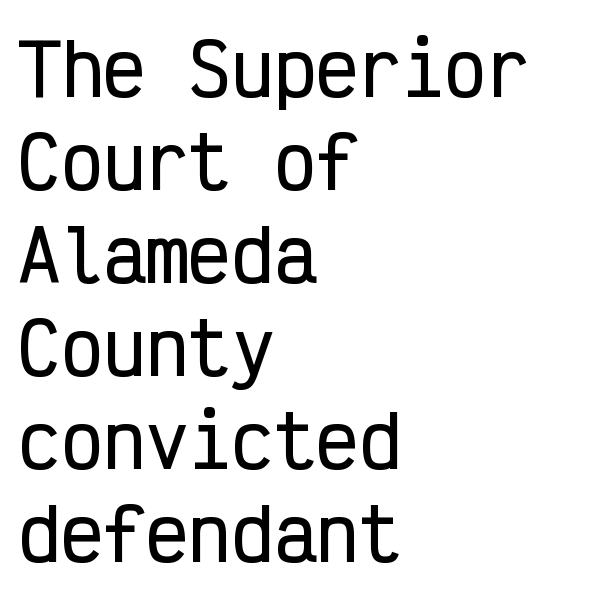
The image shows 71 px condensed sans-serif type, upright, monospaced; set left-aligned, normal line spacing (1.31x), normal letter spacing, not underlined; low stroke contrast and a medium x-height.
